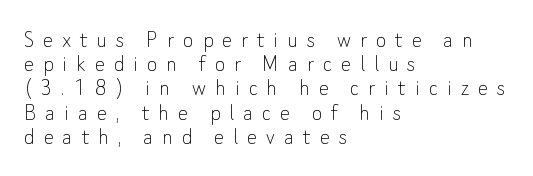
The image shows 25 px text type, upright; set left-aligned, tight line spacing (0.97x), unusually wide letter spacing (+0.36 em), not underlined.
